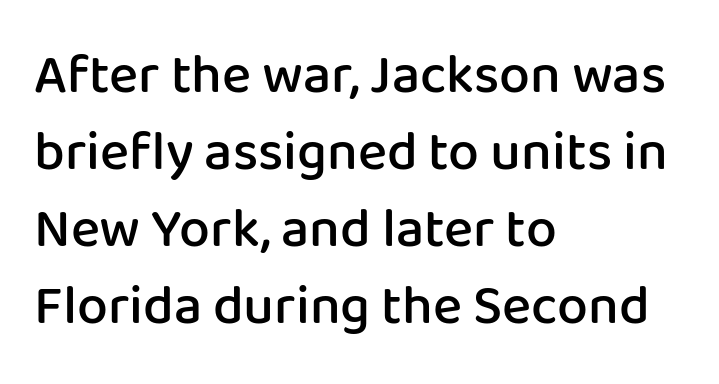
{"serif": "no", "italic": "no", "bold": "semi", "weight": "semibold", "width": "normal", "stroke_contrast": "low", "x_height": "medium", "monospaced": "no", "underline": "no", "align": "left", "line_spacing": "normal", "line_spacing_ratio": 1.4, "letter_spacing": "normal", "letter_spacing_em": 0.0, "glyph_px": 55}
